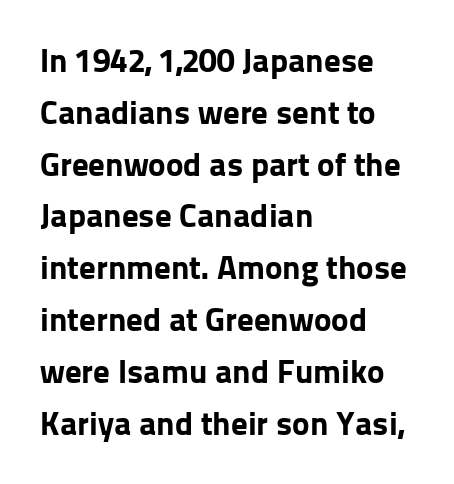
The image shows 33 px bold sans-serif type, upright; set left-aligned, normal line spacing (1.57x), normal letter spacing, not underlined; low stroke contrast and a medium x-height.
